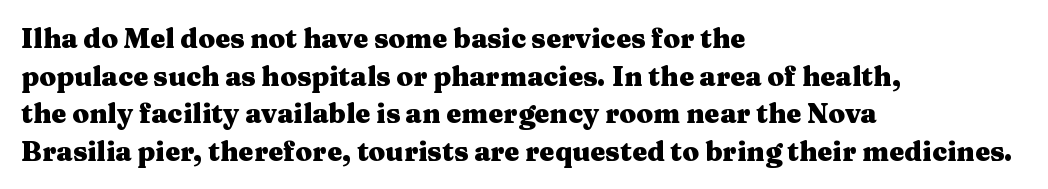
The image shows 27 px bold type, upright; set left-aligned, normal line spacing (1.39x), normal letter spacing, not underlined.
